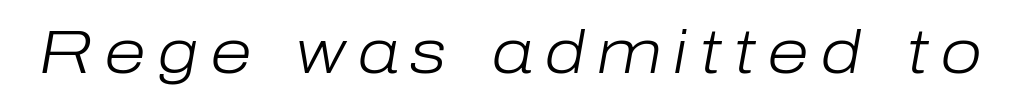
{"italic": "yes", "lean": "right", "slant_degrees": 10, "bold": "no", "weight": "light", "width": "normal", "stroke_contrast": "low", "x_height": "medium", "monospaced": "no", "underline": "no", "glyph_px": 61}
